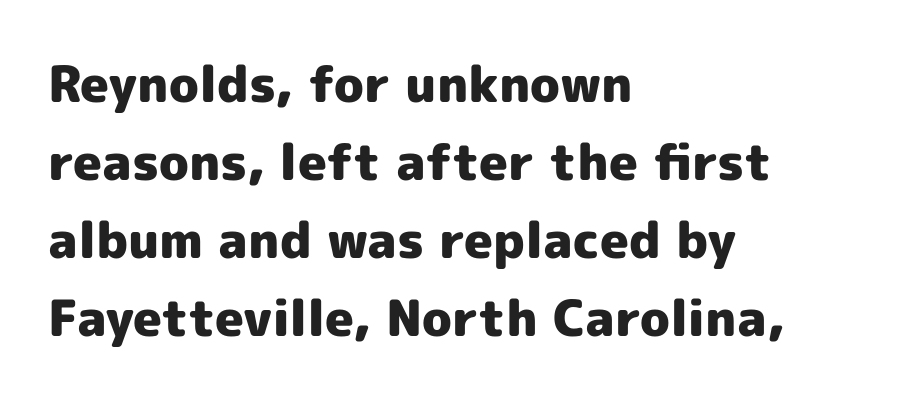
{"serif": "no", "italic": "no", "bold": "yes", "weight": "heavy", "width": "normal", "x_height": "medium", "monospaced": "no", "underline": "no", "align": "left", "line_spacing": "normal", "line_spacing_ratio": 1.56, "letter_spacing": "normal", "letter_spacing_em": 0.0, "glyph_px": 50}
